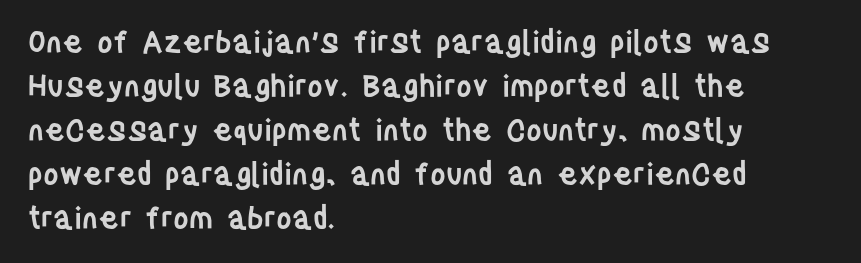
{"serif": "no", "italic": "no", "bold": "semi", "weight": "semibold", "width": "condensed", "stroke_contrast": "low", "x_height": "large", "monospaced": "no", "underline": "no", "align": "left", "line_spacing": "normal", "line_spacing_ratio": 1.47, "letter_spacing": "normal", "letter_spacing_em": 0.0, "glyph_px": 30}
